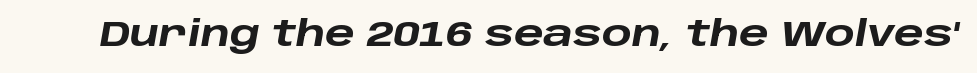
Each letter keeps its own natural width here, so spacing adapts to shape. Is the letter spacing exaggerated? No — it looks like the ordinary default. Characters are canted at an angle relative to the baseline's perpendicular. This rendering features lettering with no underline. Its strokes are broad and dark, the hallmark of bold type.
